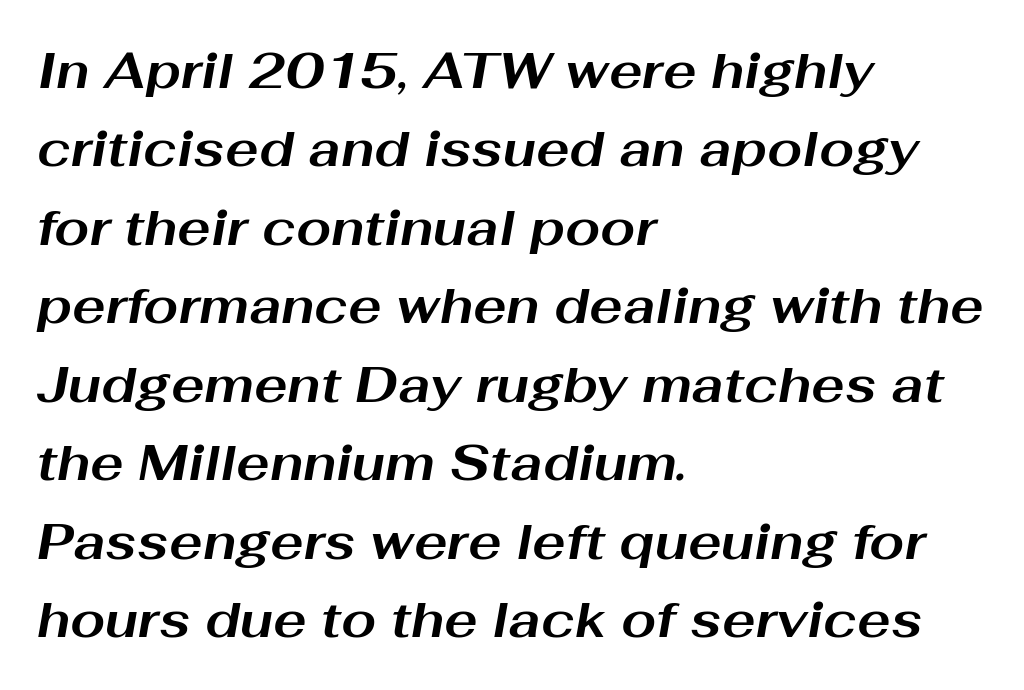
Q: Is the text bold? A: Yes.
Q: Is the text italic (slanted)? A: Yes, it leans right by about 10 degrees.
Q: Is the text underlined? A: No.
Q: How is the paragraph aligned? A: Left-aligned.
Q: Is the spacing between letters normal or unusually wide? A: Normal.
Q: Is the spacing between lines tight, normal or loose? A: Normal.
Q: Width (condensed, normal, or wide)? A: Wide.
Q: Stroke contrast? A: Medium.
Q: x-height? A: Medium.
Q: Monospaced? A: No.
